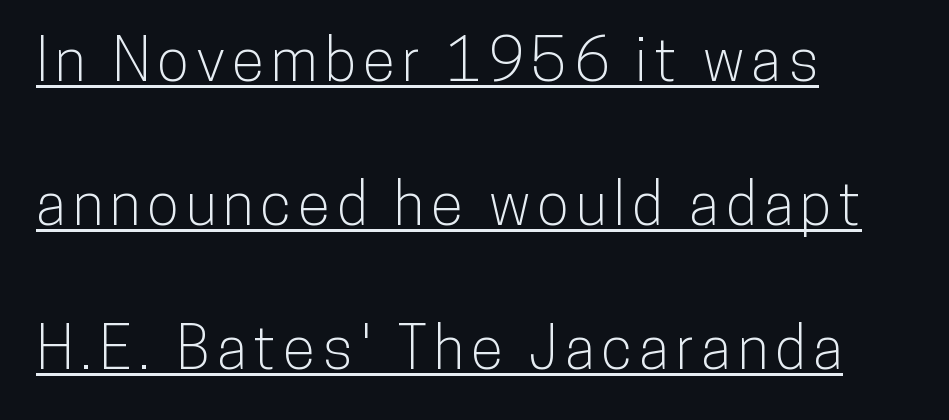
The image shows 59 px condensed sans-serif type, upright; set left-aligned, loose line spacing (2.44x), underlined; low stroke contrast and a medium x-height.
